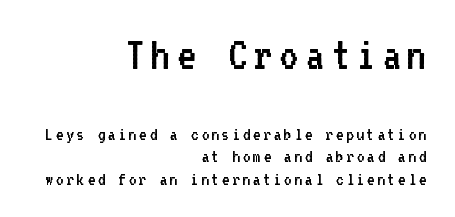
Q: Is the text bold? A: No.
Q: Is the text italic (slanted)? A: No, it is upright.
Q: Is the typeface a serif or a sans-serif typeface? A: Sans-serif.
Q: Is the text underlined? A: No.
Q: How is the paragraph aligned? A: Right-aligned.
Q: Which block of text is set in a larger size, the first (top) or the second (bottom)? A: The first (top) one.
Q: Width (condensed, normal, or wide)? A: Normal.
Q: Stroke contrast? A: Low.
Q: x-height? A: Medium.
Q: Monospaced? A: Yes.
